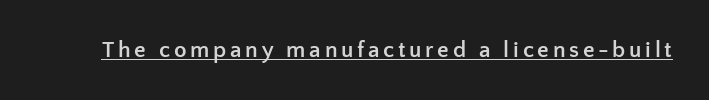
These characters rest on top of a visible drawn line. Caption: bold face, heavy strokes. No italicization has been applied; the sample stays upright.
